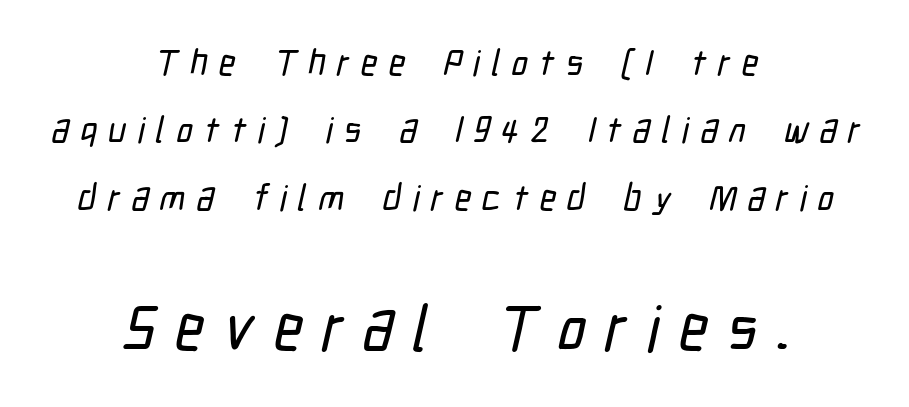
{"serif": "no", "width": "condensed", "stroke_contrast": "low", "x_height": "medium", "monospaced": "no", "underline": "no", "align": "center", "line_spacing_ratio": 1.87, "letter_spacing": "wide", "letter_spacing_em": 0.31, "larger_block": "second", "size_ratio": 1.75, "glyph_px": 63}
